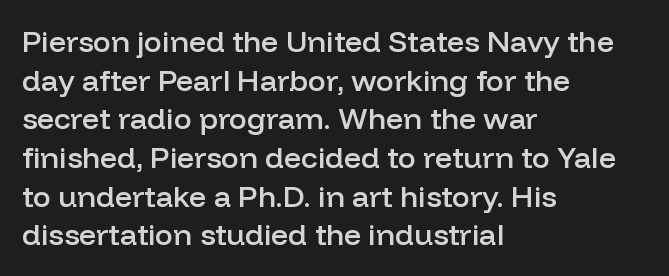
The image shows 30 px semibold sans-serif type, upright; set left-aligned, normal line spacing (1.29x), normal letter spacing, not underlined; low stroke contrast and a medium x-height.
